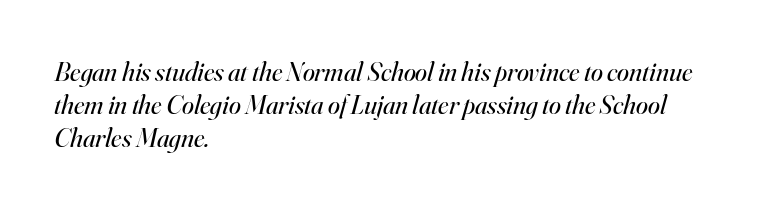
{"italic": "yes", "lean": "right", "slant_degrees": 16, "bold": "no", "underline": "no", "align": "left", "line_spacing_ratio": 1.23, "letter_spacing": "normal", "letter_spacing_em": 0.0, "glyph_px": 27}
